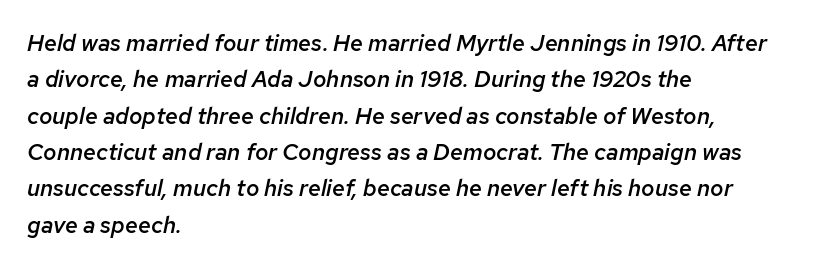
The image shows 23 px text type, italic (leaning right); set left-aligned, normal line spacing (1.58x), normal letter spacing, not underlined.
